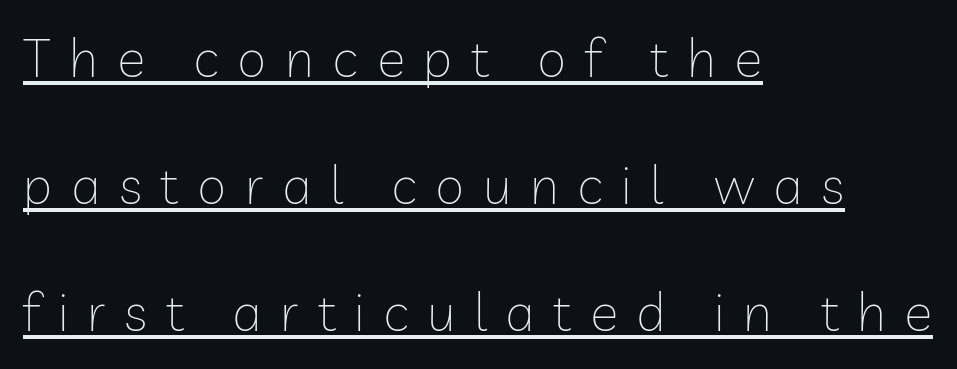
Q: Is the text bold? A: No.
Q: Is the text italic (slanted)? A: No, it is upright.
Q: Is the typeface a serif or a sans-serif typeface? A: Sans-serif.
Q: Is the text underlined? A: Yes.
Q: How is the paragraph aligned? A: Left-aligned.
Q: Is the spacing between letters normal or unusually wide? A: Unusually wide.
Q: Is the spacing between lines tight, normal or loose? A: Loose.
Q: Width (condensed, normal, or wide)? A: Normal.
Q: Stroke contrast? A: Low.
Q: x-height? A: Medium.
Q: Monospaced? A: No.
